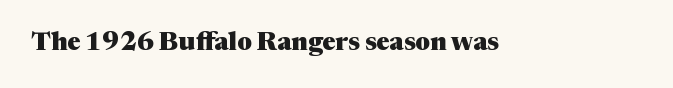
Q: Is the text bold? A: Yes.
Q: Is the text italic (slanted)? A: No, it is upright.
Q: Is the text underlined? A: No.
Q: Is the spacing between letters normal or unusually wide? A: Normal.
